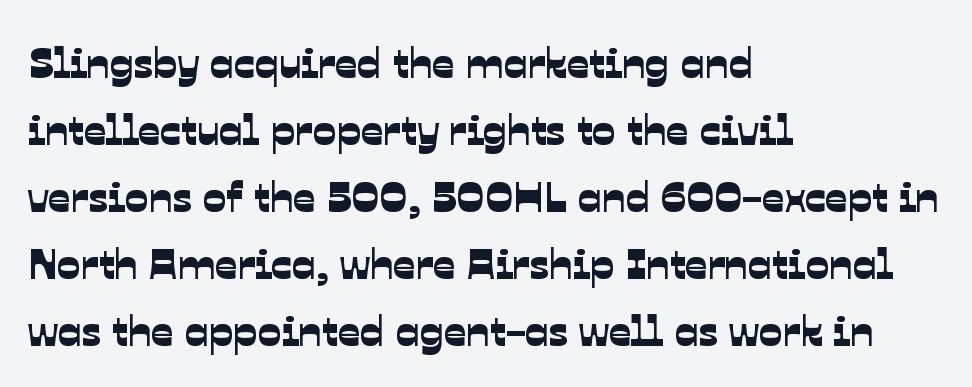
The rendering uses natural spacing where letterforms have individual widths. Reading down the block, your eye returns to a fixed left position each line. Beneath every word, the page is bare. Students, note that the glyphs here touch the page at normal intervals. Normally led — the rows are evenly, conventionally spaced. Stroke terminals: plain, sans-serif.
